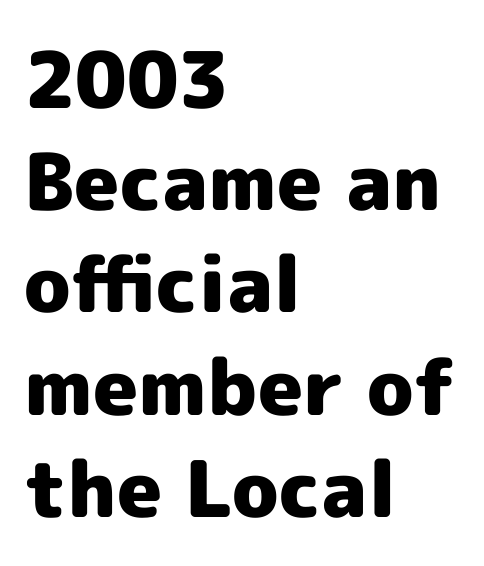
The image shows 78 px heavy sans-serif type, upright; set left-aligned, normal line spacing (1.31x), normal letter spacing, not underlined; a medium x-height.
